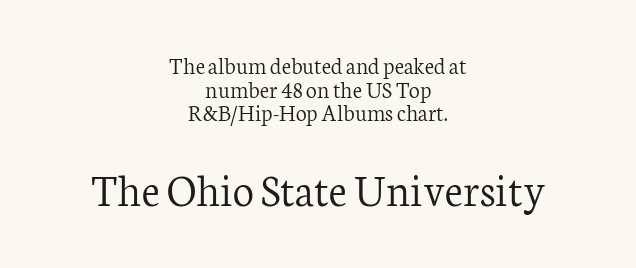
Q: Is the text bold? A: No.
Q: Is the text italic (slanted)? A: No, it is upright.
Q: Is the typeface a serif or a sans-serif typeface? A: Serif.
Q: Is the text underlined? A: No.
Q: How is the paragraph aligned? A: Centered.
Q: Is the spacing between letters normal or unusually wide? A: Normal.
Q: Is the spacing between lines tight, normal or loose? A: Tight.
Q: Which block of text is set in a larger size, the first (top) or the second (bottom)? A: The second (bottom) one.
Q: Width (condensed, normal, or wide)? A: Normal.
Q: Stroke contrast? A: Low.
Q: x-height? A: Medium.
Q: Monospaced? A: No.
